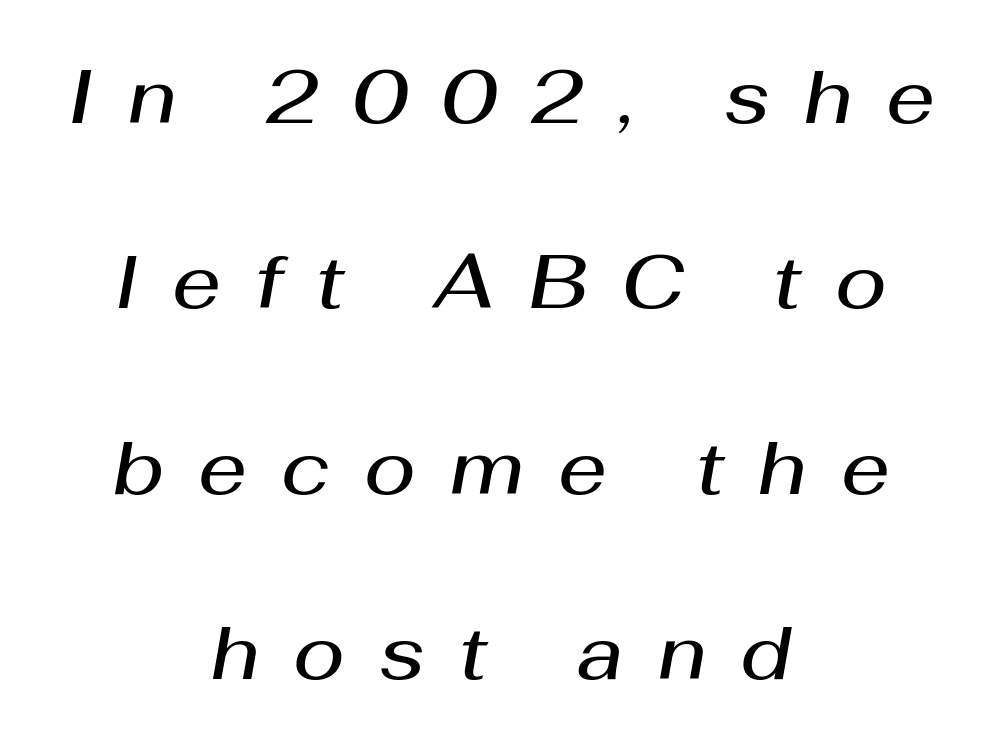
{"italic": "yes", "lean": "right", "slant_degrees": 10, "bold": "semi", "weight": "semibold", "width": "normal", "stroke_contrast": "medium", "x_height": "medium", "monospaced": "no", "underline": "no", "align": "center", "line_spacing": "loose", "line_spacing_ratio": 2.44, "letter_spacing": "wide", "letter_spacing_em": 0.45, "glyph_px": 76}
